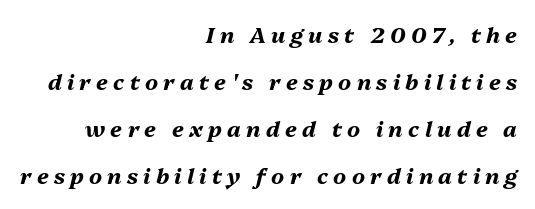
Q: Is the text bold? A: Yes.
Q: Is the text italic (slanted)? A: Yes, it leans right by about 13 degrees.
Q: Is the text underlined? A: No.
Q: How is the paragraph aligned? A: Right-aligned.
Q: Is the spacing between letters normal or unusually wide? A: Unusually wide.
Q: Is the spacing between lines tight, normal or loose? A: Loose.
